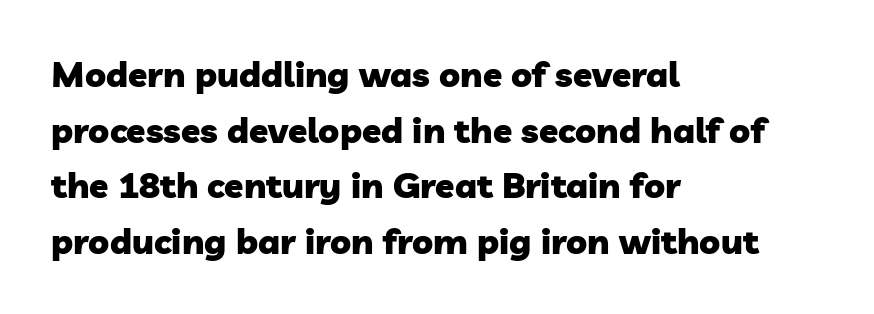
Varying glyph widths throughout — classic text-font behaviour. The passage shown stacks its lines at a standard gap. Line beginnings align vertically; line endings do not. Type style note: lacks serifs. Descenders hang freely into open space.
